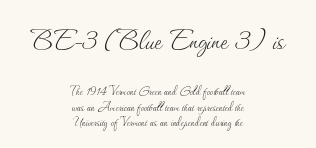
Caption: upper text group enlarged, lower text group reduced. Character widths vary here, with narrow letters taking less room than wide ones. The lines are packed closely together with very little leading.
